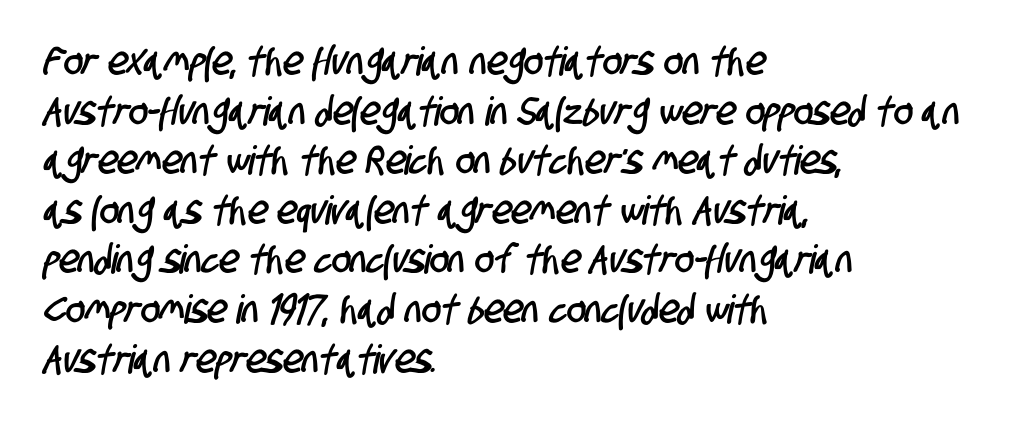
The image shows 40 px condensed sans-serif type; set left-aligned, line spacing 1.24x, normal letter spacing, not underlined; low stroke contrast and a large x-height.
